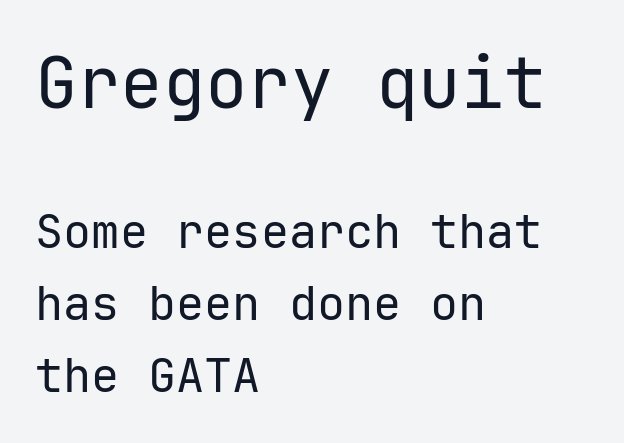
The image shows 71 px regular-weight sans-serif type, upright, monospaced; set left-aligned, normal line spacing (1.53x), normal letter spacing, not underlined; the first (top) block is 1.51x larger; low stroke contrast and a medium x-height.
